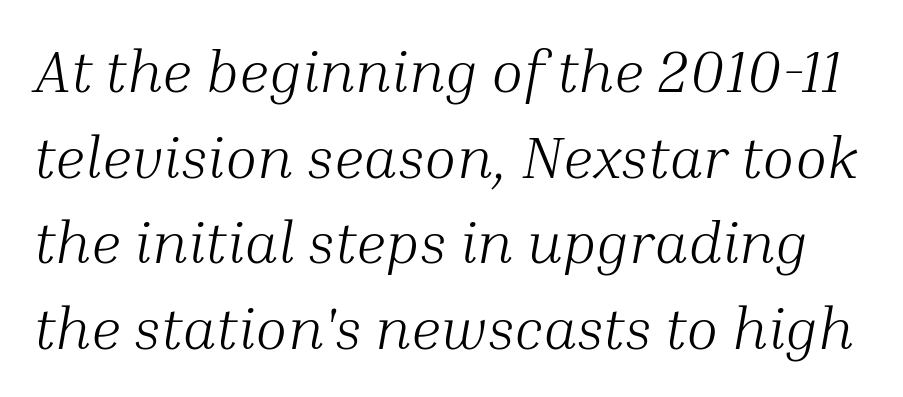
The image shows 59 px light serif type, italic (leaning right); set normal line spacing (1.45x), normal letter spacing, not underlined; medium stroke contrast and a medium x-height.
